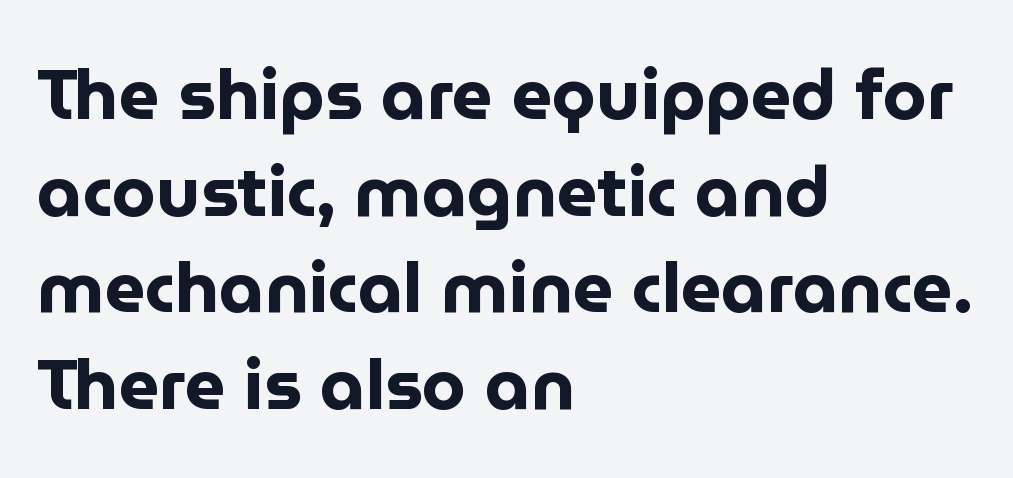
The image shows 71 px bold sans-serif type, upright; set left-aligned, normal line spacing (1.36x), normal letter spacing, not underlined; low stroke contrast and a medium x-height.
